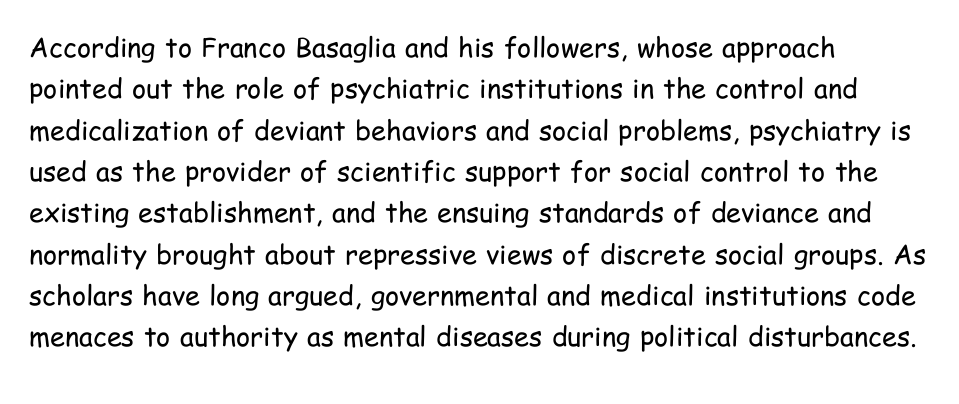
{"italic": "no", "bold": "no", "underline": "no", "align": "left", "line_spacing": "normal", "line_spacing_ratio": 1.53, "letter_spacing": "normal", "letter_spacing_em": 0.0, "glyph_px": 27}
